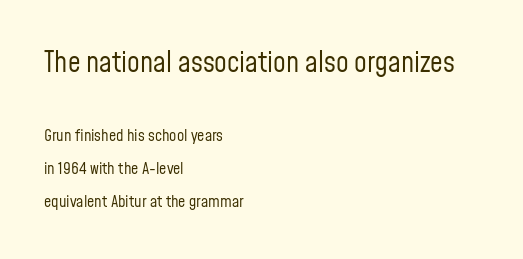
The image shows 28 px regular-weight, condensed sans-serif type, upright; set left-aligned, loose line spacing (2.08x), normal letter spacing, not underlined; the first (top) block is 1.75x larger; low stroke contrast and a medium x-height.
